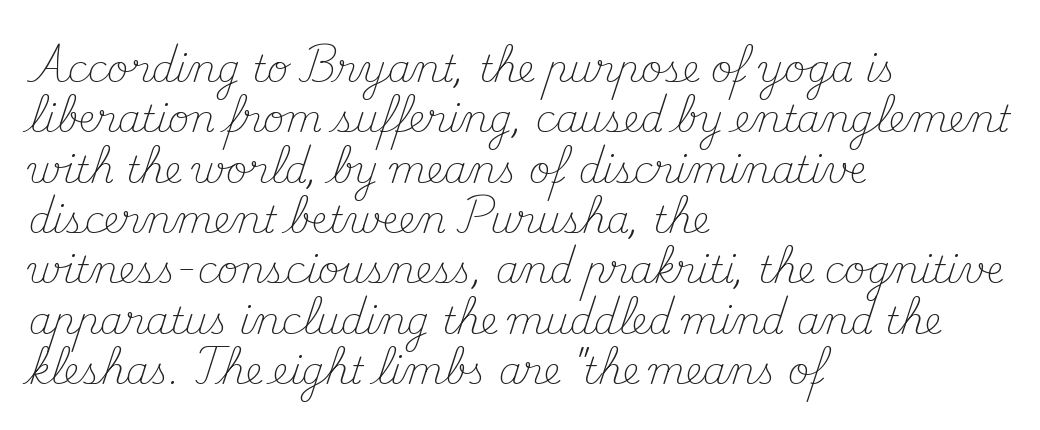
{"serif": "yes", "bold": "no", "weight": "light", "width": "normal", "stroke_contrast": "medium", "x_height": "small", "monospaced": "no", "underline": "no", "align": "left", "line_spacing": "normal", "line_spacing_ratio": 1.36, "letter_spacing": "normal", "letter_spacing_em": 0.0, "glyph_px": 37}
